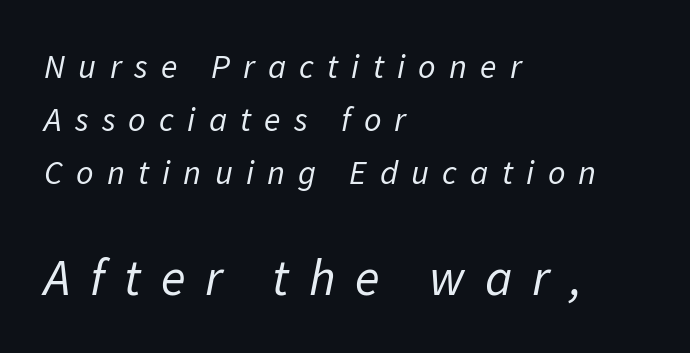
The lines sit at an ordinary, default distance from one another. The passage shown has open, widely tracked lettering throughout. Between these two stacked blocks, the lower one wins on size. These lines are rendered in a variable-pitch font. Horizontally, the lines are justified to the leading edge only.
